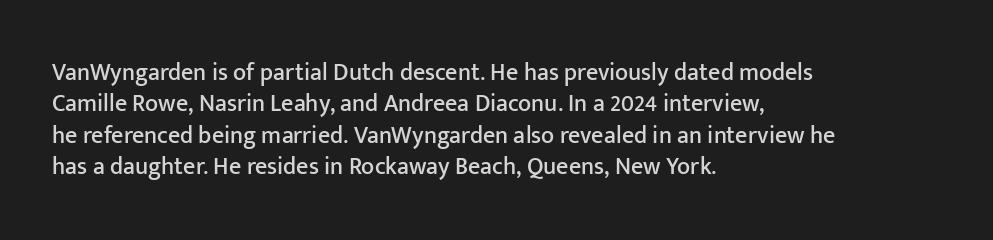
Q: Is the text italic (slanted)? A: No, it is upright.
Q: Is the text underlined? A: No.
Q: How is the paragraph aligned? A: Left-aligned.
Q: Is the spacing between letters normal or unusually wide? A: Normal.
Q: Is the spacing between lines tight, normal or loose? A: Normal.
